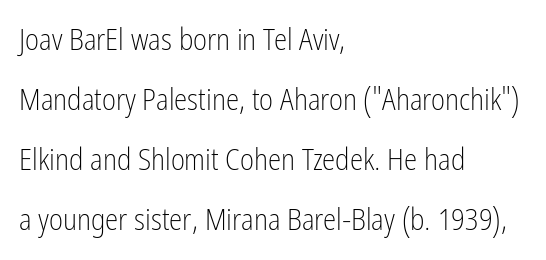
{"serif": "no", "italic": "no", "bold": "no", "weight": "light", "width": "condensed", "stroke_contrast": "low", "x_height": "medium", "monospaced": "no", "underline": "no", "align": "left", "line_spacing": "loose", "line_spacing_ratio": 2.0, "letter_spacing": "normal", "letter_spacing_em": 0.0, "glyph_px": 30}
